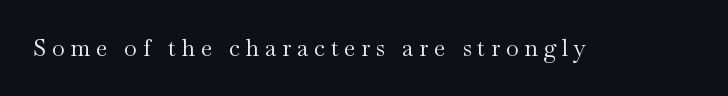
The image shows 23 px text type, upright; set unusually wide letter spacing (+0.25 em), not underlined.
